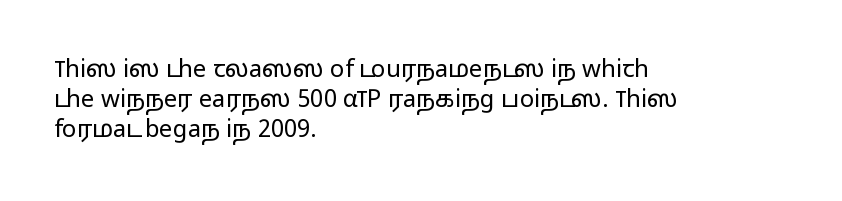
Q: Is the text bold? A: No.
Q: Is the text italic (slanted)? A: No, it is upright.
Q: Is the text underlined? A: No.
Q: How is the paragraph aligned? A: Left-aligned.
Q: Is the spacing between letters normal or unusually wide? A: Normal.
Q: Is the spacing between lines tight, normal or loose? A: Normal.
